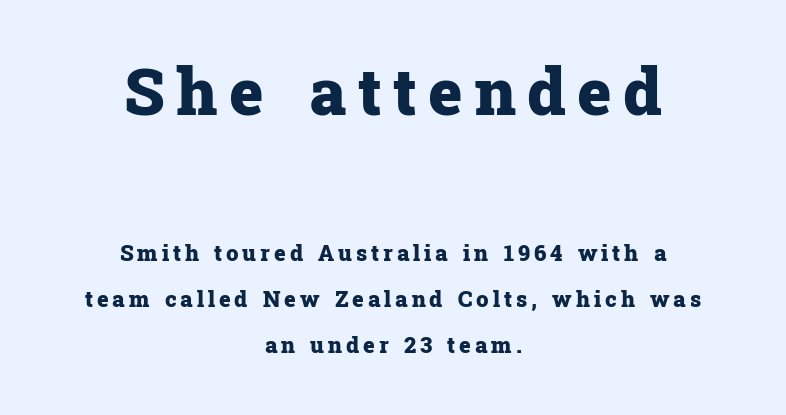
{"serif": "yes", "italic": "no", "bold": "yes", "weight": "heavy", "width": "normal", "stroke_contrast": "low", "x_height": "medium", "monospaced": "no", "underline": "no", "align": "center", "line_spacing": "loose", "line_spacing_ratio": 2.09, "larger_block": "first", "size_ratio": 2.95, "glyph_px": 65}
